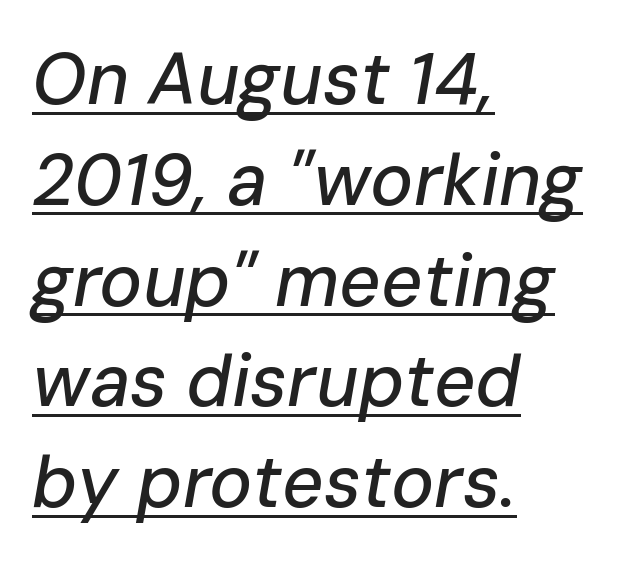
{"italic": "yes", "lean": "right", "slant_degrees": 10, "width": "normal", "stroke_contrast": "low", "x_height": "medium", "monospaced": "no", "underline": "yes", "align": "left", "line_spacing": "normal", "line_spacing_ratio": 1.4, "letter_spacing": "normal", "letter_spacing_em": 0.0, "glyph_px": 72}
